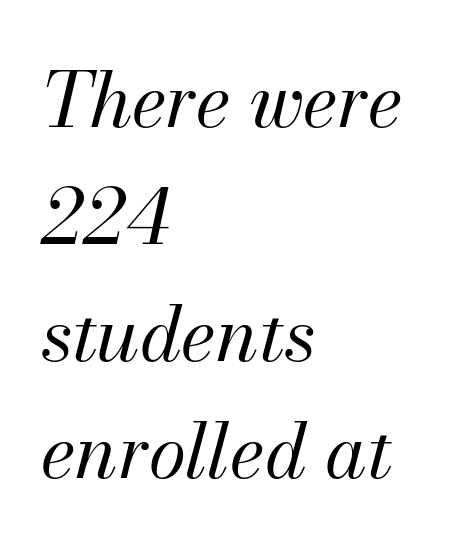
{"italic": "yes", "lean": "right", "slant_degrees": 13, "bold": "no", "weight": "regular", "width": "normal", "stroke_contrast": "medium", "x_height": "small", "monospaced": "no", "underline": "no", "align": "left", "line_spacing": "normal", "line_spacing_ratio": 1.54, "letter_spacing": "normal", "letter_spacing_em": 0.0, "glyph_px": 76}
